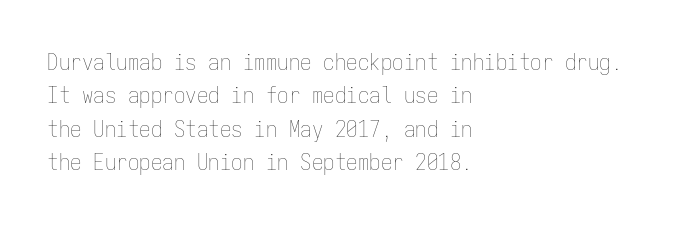
How would I describe the line gaps? Plain and ordinary. Just letters on the line, the space beneath them empty. Alignment: flush left. In terms of posture, this sample is upright.
